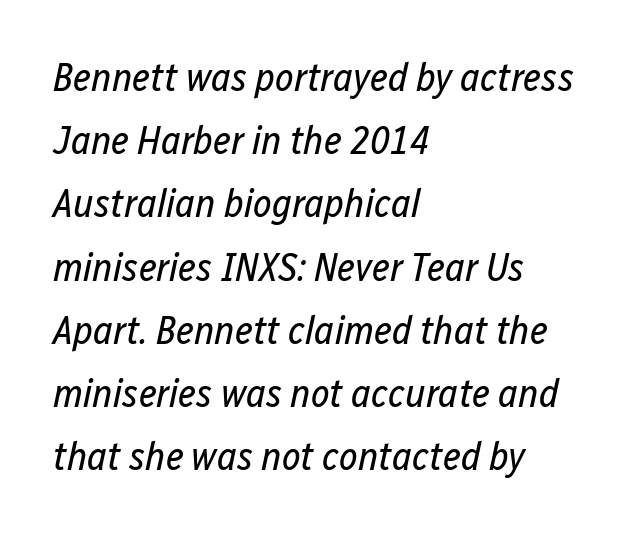
Q: Is the text bold? A: No.
Q: Is the text italic (slanted)? A: Yes, it leans right by about 12 degrees.
Q: Is the text underlined? A: No.
Q: How is the paragraph aligned? A: Left-aligned.
Q: Is the spacing between letters normal or unusually wide? A: Normal.
Q: Is the spacing between lines tight, normal or loose? A: Normal.
Q: Width (condensed, normal, or wide)? A: Condensed.
Q: Stroke contrast? A: Low.
Q: x-height? A: Medium.
Q: Monospaced? A: No.
